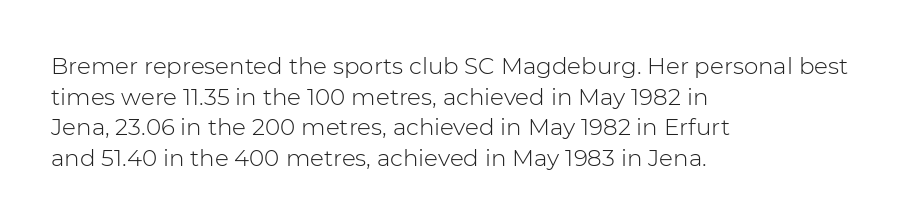
The image shows 23 px text type, upright; set left-aligned, normal line spacing (1.33x), normal letter spacing, not underlined.
